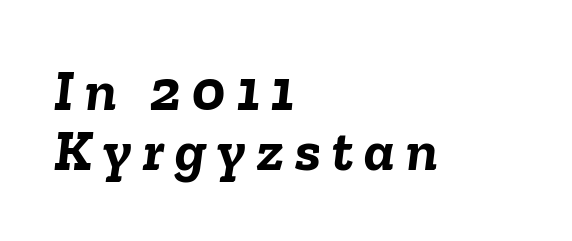
{"italic": "yes", "lean": "right", "slant_degrees": 6, "bold": "yes", "weight": "semibold", "width": "normal", "stroke_contrast": "low", "x_height": "medium", "monospaced": "no", "underline": "no", "align": "left", "line_spacing": "tight", "line_spacing_ratio": 1.02, "glyph_px": 59}
